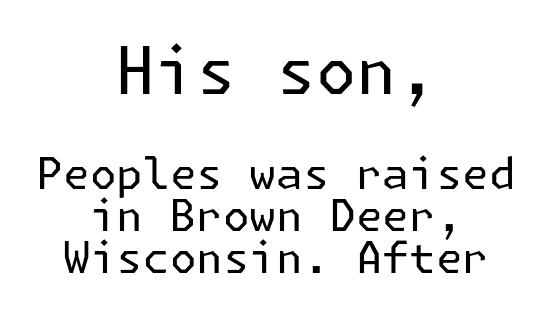
{"serif": "no", "italic": "no", "bold": "no", "weight": "regular", "width": "normal", "stroke_contrast": "low", "x_height": "medium", "underline": "no", "align": "center", "line_spacing": "tight", "line_spacing_ratio": 0.98, "letter_spacing": "normal", "letter_spacing_em": 0.0, "larger_block": "first", "size_ratio": 1.51, "glyph_px": 65}
